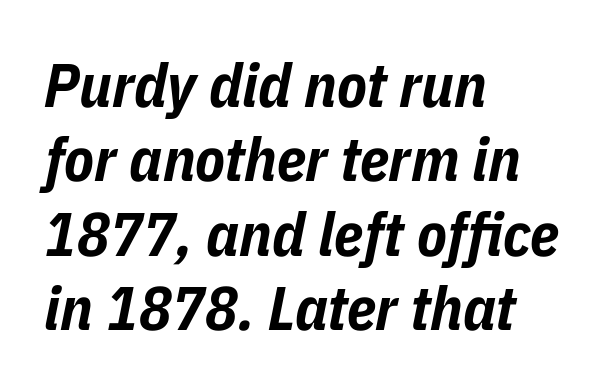
Q: Is the text bold? A: Yes.
Q: Is the text italic (slanted)? A: Yes, it leans right by about 11 degrees.
Q: Is the text underlined? A: No.
Q: How is the paragraph aligned? A: Left-aligned.
Q: Is the spacing between letters normal or unusually wide? A: Normal.
Q: Width (condensed, normal, or wide)? A: Condensed.
Q: Stroke contrast? A: Low.
Q: x-height? A: Medium.
Q: Monospaced? A: No.
